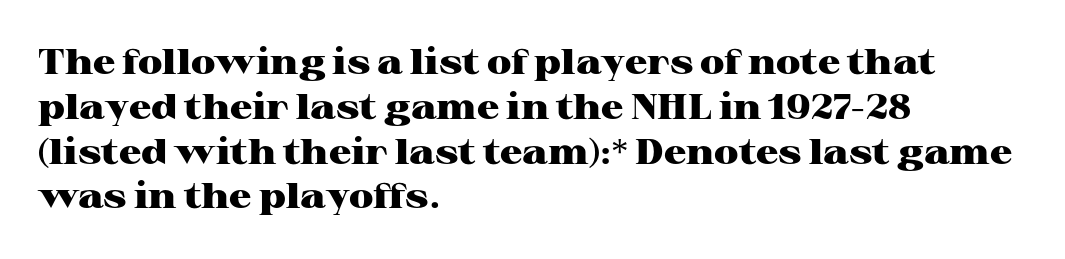
Q: Is the text bold? A: Yes.
Q: Is the text italic (slanted)? A: No, it is upright.
Q: Is the typeface a serif or a sans-serif typeface? A: Serif.
Q: Is the text underlined? A: No.
Q: How is the paragraph aligned? A: Left-aligned.
Q: Is the spacing between letters normal or unusually wide? A: Normal.
Q: Is the spacing between lines tight, normal or loose? A: Normal.
Q: Width (condensed, normal, or wide)? A: Wide.
Q: Stroke contrast? A: High.
Q: x-height? A: Medium.
Q: Monospaced? A: No.
